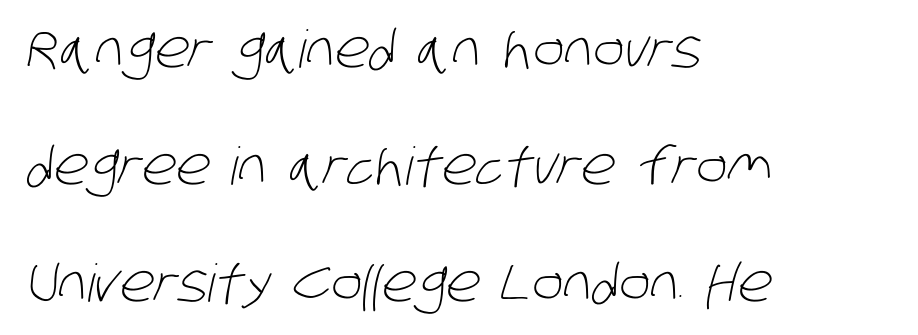
{"serif": "no", "bold": "no", "weight": "light", "width": "condensed", "stroke_contrast": "low", "x_height": "large", "monospaced": "no", "underline": "no", "align": "left", "line_spacing": "loose", "line_spacing_ratio": 2.25, "letter_spacing": "normal", "letter_spacing_em": 0.0, "glyph_px": 52}
